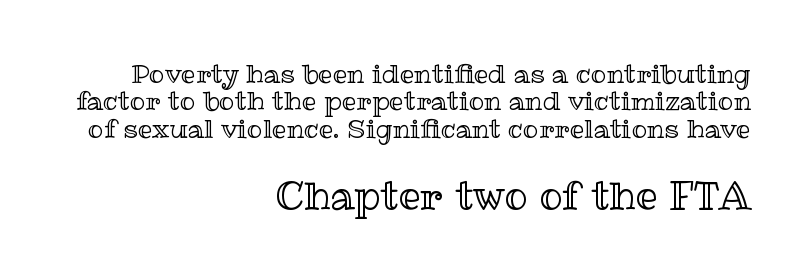
Q: Is the text italic (slanted)? A: No, it is upright.
Q: Is the text underlined? A: No.
Q: How is the paragraph aligned? A: Right-aligned.
Q: Is the spacing between letters normal or unusually wide? A: Normal.
Q: Is the spacing between lines tight, normal or loose? A: Tight.
Q: Which block of text is set in a larger size, the first (top) or the second (bottom)? A: The second (bottom) one.
Q: Width (condensed, normal, or wide)? A: Normal.
Q: x-height? A: Medium.
Q: Monospaced? A: No.
